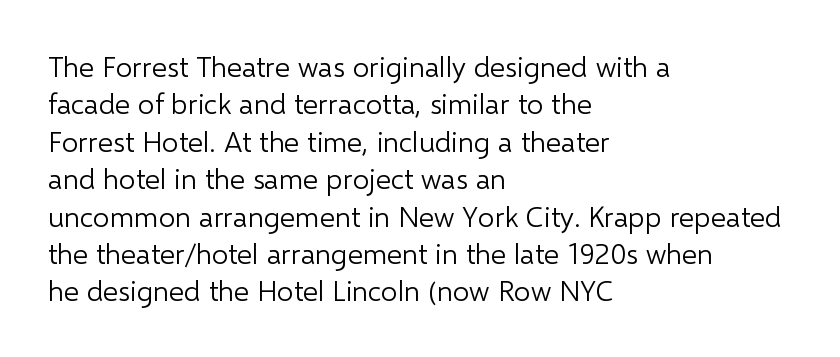
The type is set solid horizontally, with unmodified tracking. Check where the strokes stop: nothing finishes them off — pure sans. Looks like regular typesetting: each glyph gets only the width it needs. The area under the type is left untouched.
